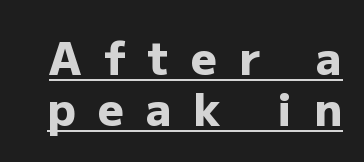
Q: Is the text bold? A: Yes.
Q: Is the text italic (slanted)? A: No, it is upright.
Q: Is the typeface a serif or a sans-serif typeface? A: Sans-serif.
Q: Is the text underlined? A: Yes.
Q: Is the spacing between letters normal or unusually wide? A: Unusually wide.
Q: Is the spacing between lines tight, normal or loose? A: Tight.
Q: Width (condensed, normal, or wide)? A: Normal.
Q: Stroke contrast? A: Low.
Q: x-height? A: Medium.
Q: Monospaced? A: No.
